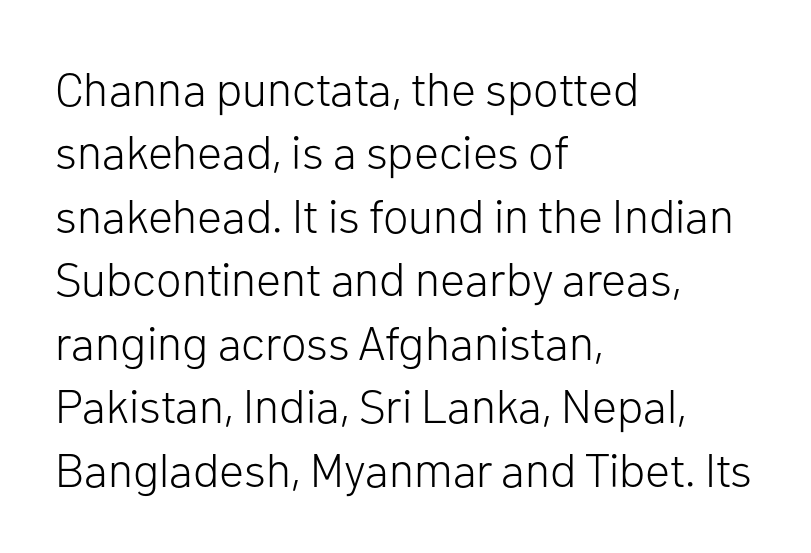
Q: Is the text bold? A: No.
Q: Is the text italic (slanted)? A: No, it is upright.
Q: Is the typeface a serif or a sans-serif typeface? A: Sans-serif.
Q: Is the text underlined? A: No.
Q: How is the paragraph aligned? A: Left-aligned.
Q: Is the spacing between letters normal or unusually wide? A: Normal.
Q: Is the spacing between lines tight, normal or loose? A: Normal.
Q: Width (condensed, normal, or wide)? A: Normal.
Q: Stroke contrast? A: Low.
Q: x-height? A: Medium.
Q: Monospaced? A: No.
